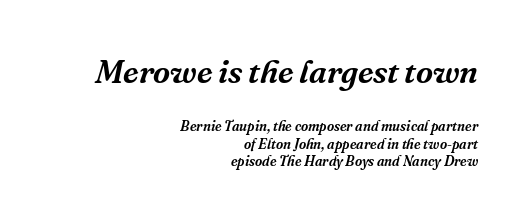
The composition opens big and finishes small. The letters advance in unequal steps, a hallmark of proportional type. The face used here is rendered with its standard letterfit. Each letter's strokes conclude with small projecting serifs.
